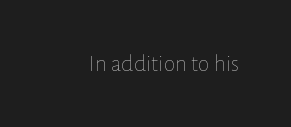
Only glyphs here, with clear space below each row. Notice how the stems are strictly vertical — no italics here. Between one letter and the next there's only the usual sliver of space. Is this a heavy cut? Hardly; it is regular or lighter.
